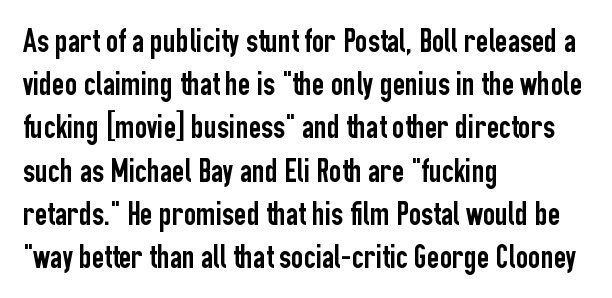
What stands out about the letter spacing? Nothing — it is the standard amount. These lines are set flush left with a ragged right edge. Nobody drew a line under any word here. A roman cut, with each character standing at attention. Classification — sans serif.
